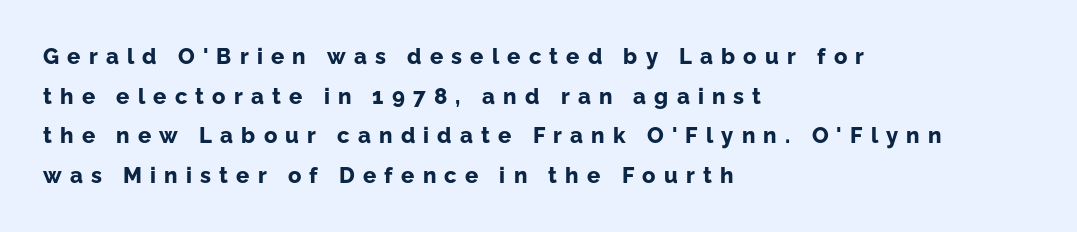
The image shows 22 px bold type, upright; set left-aligned, line spacing 1.8x, unusually wide letter spacing (+0.37 em), not underlined.
